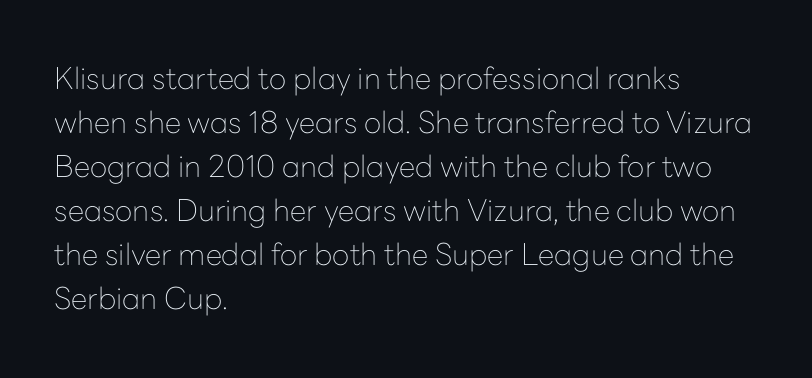
You could not count columns in this text — the font is proportionally spaced. Serifs: no, the terminals of the letterforms are clean. The rag falls on the right side of this text block. Unmarked baselines from the first word to the last. The typesetting does not lean heavy: it is not bold.
